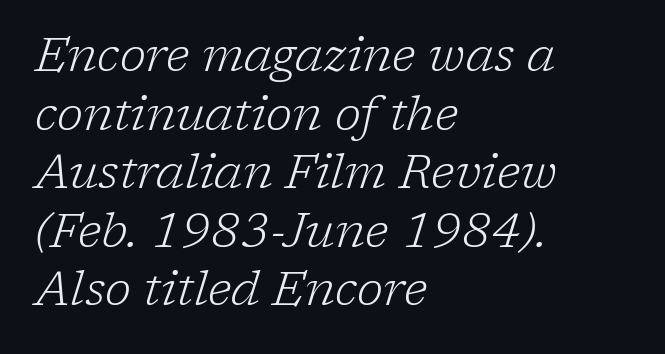
The image shows 48 px light serif type, italic (leaning right); set left-aligned, line spacing 1.22x, normal letter spacing, not underlined; low stroke contrast and a medium x-height.
